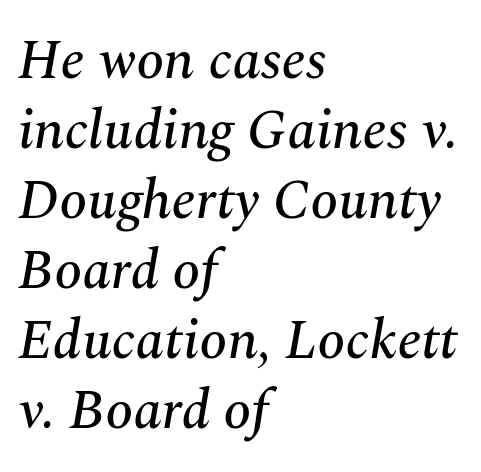
Q: Is the text italic (slanted)? A: Yes, it leans right by about 10 degrees.
Q: Is the typeface a serif or a sans-serif typeface? A: Serif.
Q: Is the text underlined? A: No.
Q: How is the paragraph aligned? A: Left-aligned.
Q: Is the spacing between letters normal or unusually wide? A: Normal.
Q: Is the spacing between lines tight, normal or loose? A: Normal.
Q: Width (condensed, normal, or wide)? A: Normal.
Q: Stroke contrast? A: Medium.
Q: x-height? A: Medium.
Q: Monospaced? A: No.
